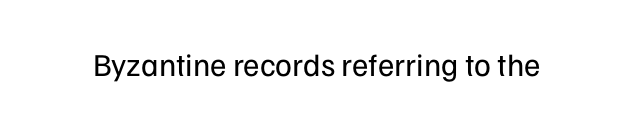
Q: Is the text bold? A: No.
Q: Is the text italic (slanted)? A: No, it is upright.
Q: Is the typeface a serif or a sans-serif typeface? A: Sans-serif.
Q: Is the text underlined? A: No.
Q: Is the spacing between letters normal or unusually wide? A: Normal.
Q: Width (condensed, normal, or wide)? A: Normal.
Q: Stroke contrast? A: Low.
Q: x-height? A: Medium.
Q: Monospaced? A: No.
